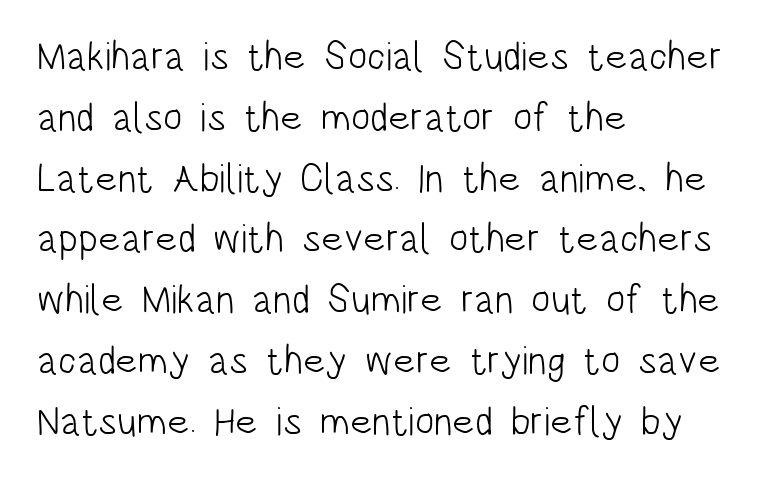
{"serif": "no", "italic": "no", "bold": "no", "weight": "light", "width": "condensed", "stroke_contrast": "low", "x_height": "large", "monospaced": "no", "underline": "no", "align": "left", "line_spacing": "normal", "line_spacing_ratio": 1.52, "letter_spacing": "normal", "letter_spacing_em": 0.0, "glyph_px": 40}
